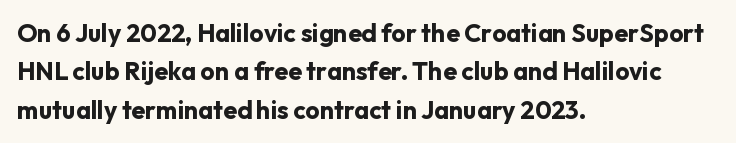
Q: Is the text bold? A: Yes.
Q: Is the text italic (slanted)? A: No, it is upright.
Q: Is the text underlined? A: No.
Q: How is the paragraph aligned? A: Left-aligned.
Q: Is the spacing between letters normal or unusually wide? A: Normal.
Q: Is the spacing between lines tight, normal or loose? A: Normal.
